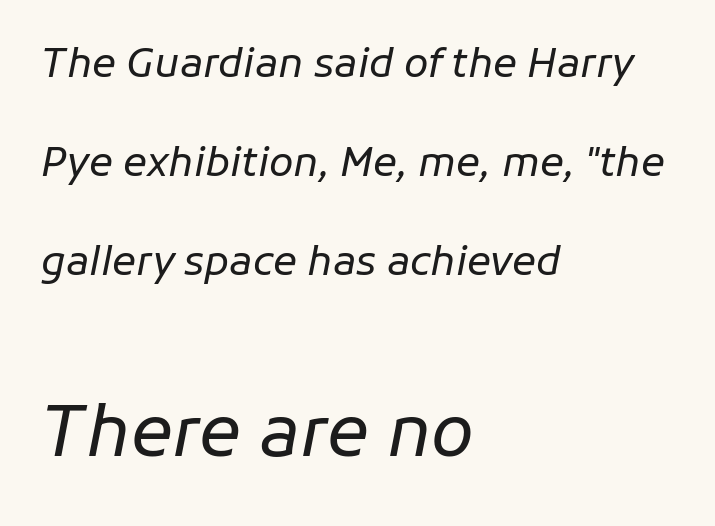
{"italic": "yes", "lean": "right", "slant_degrees": 11, "bold": "no", "weight": "regular", "width": "normal", "stroke_contrast": "low", "x_height": "medium", "monospaced": "no", "underline": "no", "align": "left", "line_spacing": "loose", "line_spacing_ratio": 2.47, "letter_spacing": "normal", "letter_spacing_em": 0.0, "larger_block": "second", "size_ratio": 1.75, "glyph_px": 70}
